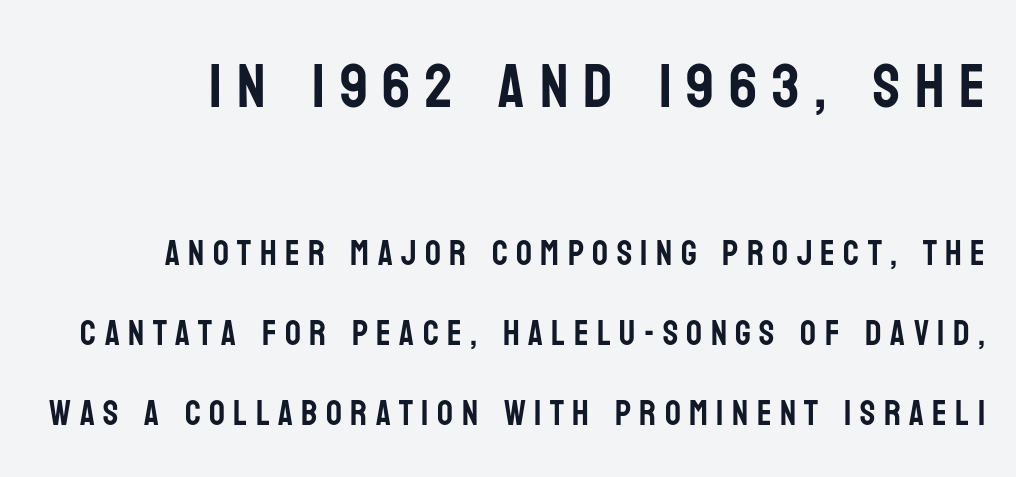
The image shows 62 px condensed sans-serif type, upright; set loose line spacing (2.28x), unusually wide letter spacing (+0.24 em), not underlined; the first (top) block is 1.77x larger; low stroke contrast and a large x-height.
